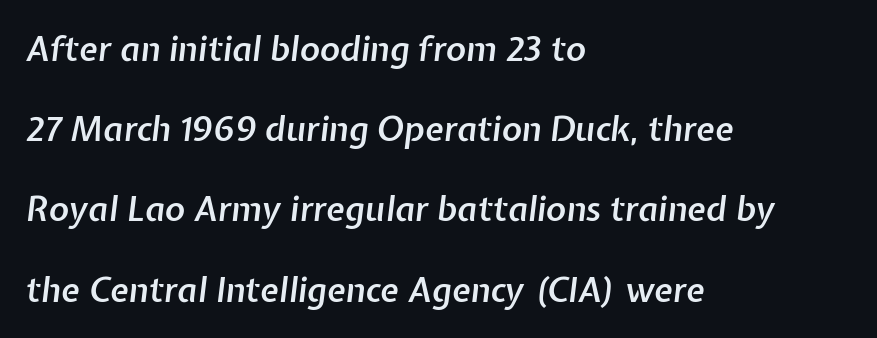
{"italic": "yes", "lean": "right", "slant_degrees": 7, "bold": "semi", "weight": "semibold", "width": "normal", "stroke_contrast": "low", "x_height": "medium", "monospaced": "no", "underline": "no", "align": "left", "line_spacing": "loose", "line_spacing_ratio": 2.36, "letter_spacing": "normal", "letter_spacing_em": 0.0, "glyph_px": 34}
